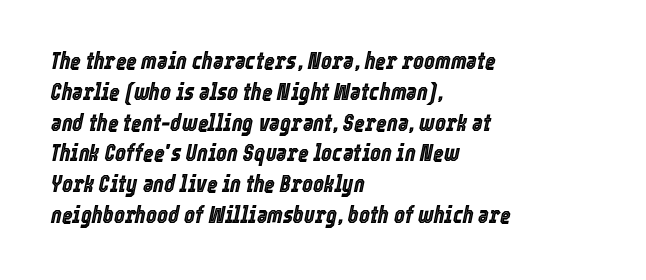
The image shows 23 px text type, italic (leaning right); set left-aligned, normal line spacing (1.34x), normal letter spacing, not underlined.
